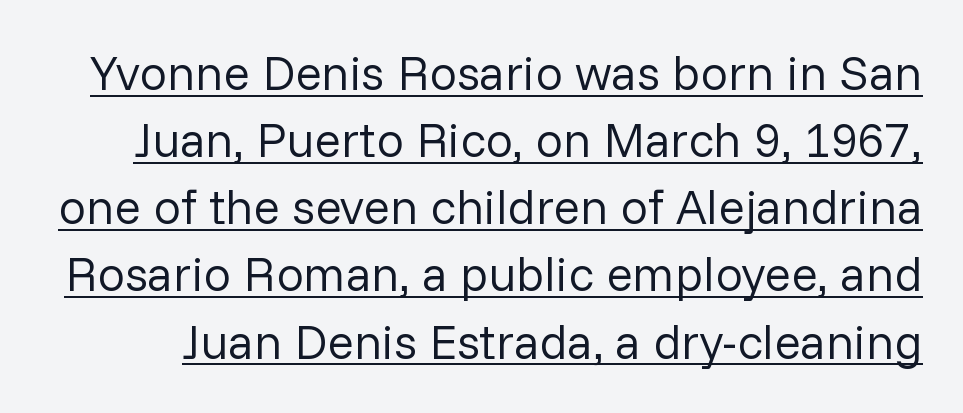
If you measured baseline to baseline, you'd find a middling distance. The strokes carry an ordinary text weight at most. In terms of posture, this sample is upright. The face used here is proportionally spaced, like ordinary book or web type. Descenders here cross a horizontal rule under the line.
